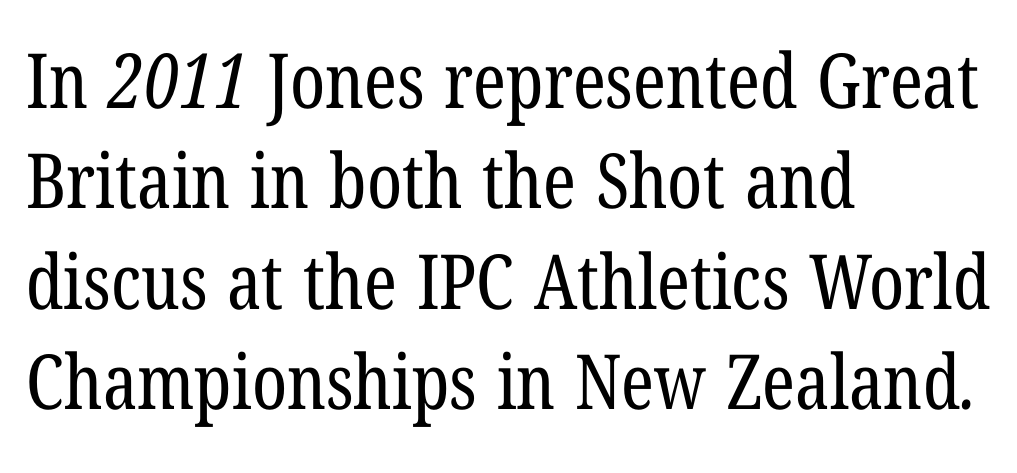
The image shows 76 px regular-weight, condensed serif type; set left-aligned, normal line spacing (1.32x), normal letter spacing, not underlined; low stroke contrast and a medium x-height.
